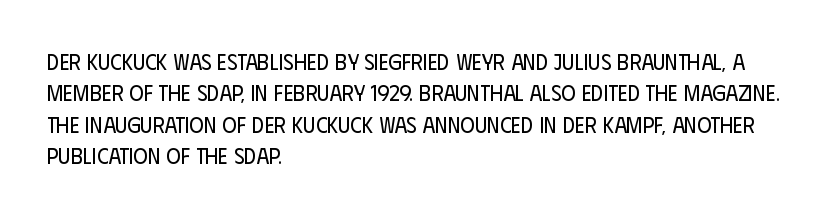
The image shows 22 px text type, upright; set left-aligned, normal line spacing (1.43x), normal letter spacing, not underlined.
